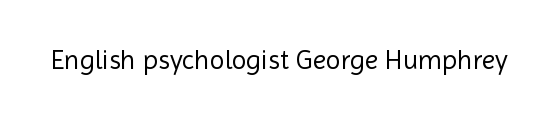
The image shows 27 px text type, upright; set normal letter spacing, not underlined.
